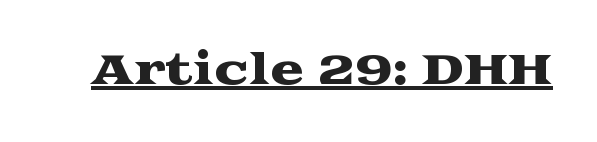
Q: Is the text italic (slanted)? A: No, it is upright.
Q: Is the typeface a serif or a sans-serif typeface? A: Serif.
Q: Is the text underlined? A: Yes.
Q: Is the spacing between letters normal or unusually wide? A: Normal.
Q: Width (condensed, normal, or wide)? A: Wide.
Q: Stroke contrast? A: Medium.
Q: x-height? A: Medium.
Q: Monospaced? A: No.
